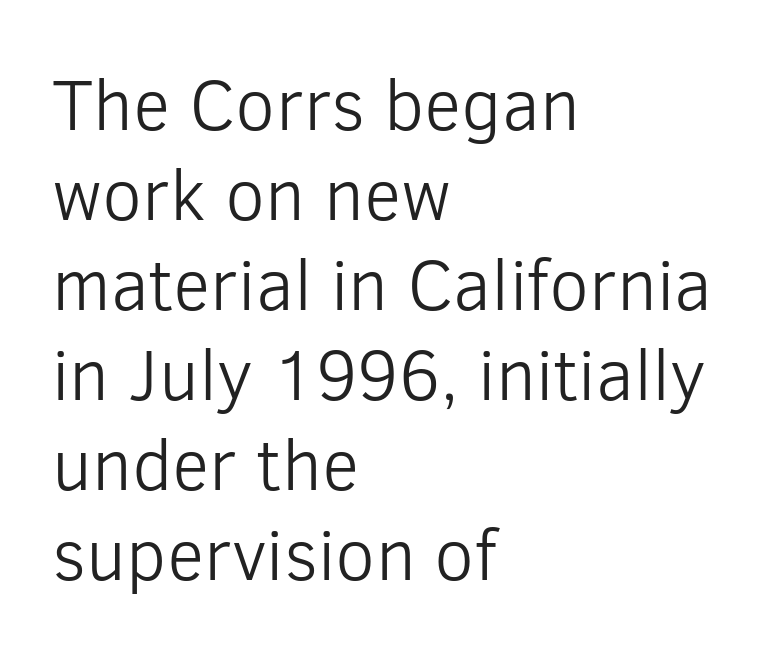
The image shows 72 px light sans-serif type, upright; set left-aligned, normal line spacing (1.25x), normal letter spacing, not underlined; low stroke contrast and a medium x-height.
